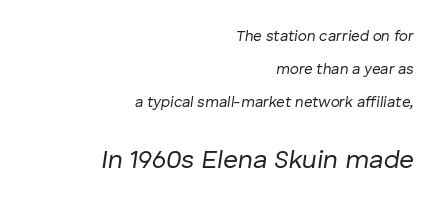
The image shows 26 px text type, italic (leaning right); set right-aligned, loose line spacing (2.19x), normal letter spacing, not underlined; the second (bottom) block is 1.73x larger.
